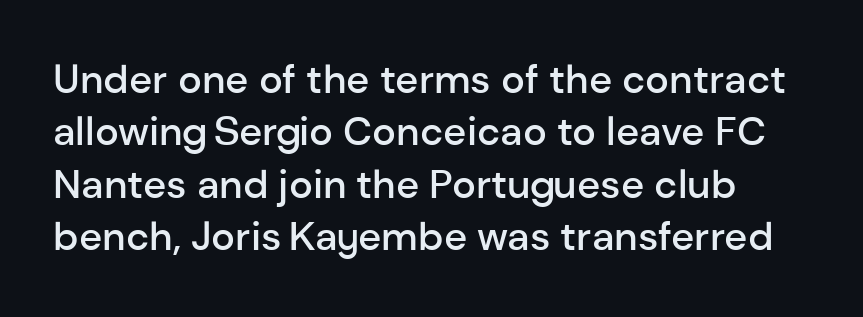
Spacing verdict: proportional, widths tailored to each character. Each row of text sits above clean, open space. Each new line begins a customary step beneath the previous one. Letter spacing: default. Does the lettering tilt? It doesn't — this is upright. Stems and bowls a touch heavier than normal — semibold.
